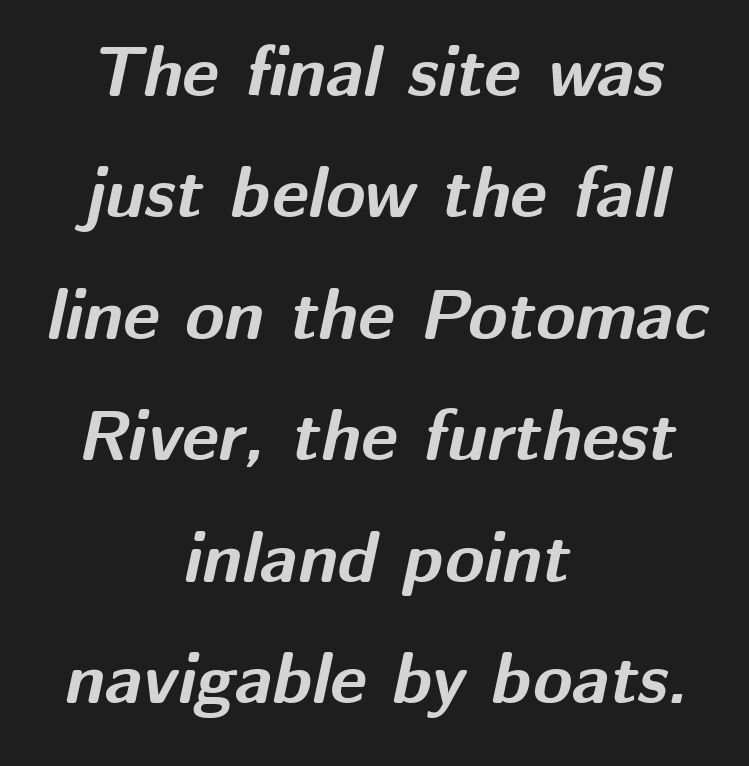
A bare baseline throughout the passage. The whole block is typeset with a tilt. Nothing unusual about the tracking: characters are spaced as the font intends. The letters advance in unequal steps, a hallmark of proportional type.
